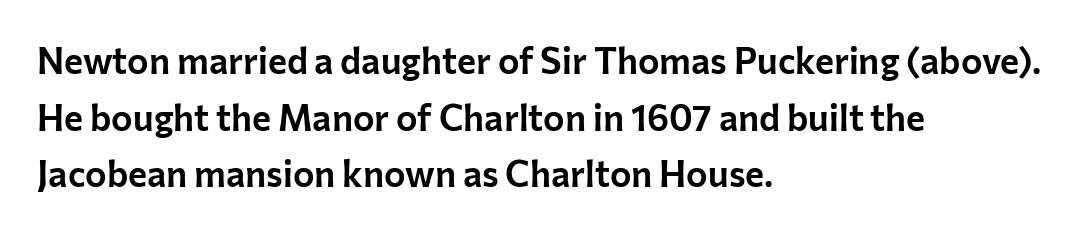
The image shows 36 px sans-serif type, upright; set left-aligned, normal line spacing (1.57x), normal letter spacing, not underlined; low stroke contrast and a medium x-height.
